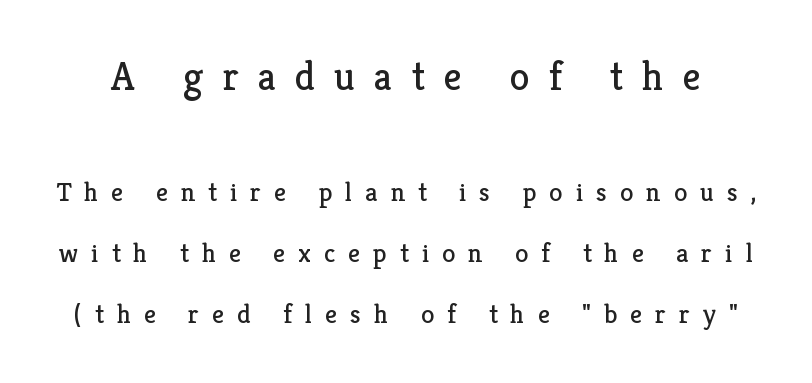
{"serif": "yes", "italic": "no", "bold": "no", "weight": "regular", "width": "normal", "stroke_contrast": "low", "x_height": "medium", "monospaced": "no", "underline": "no", "line_spacing": "loose", "line_spacing_ratio": 2.27, "letter_spacing": "wide", "letter_spacing_em": 0.48, "larger_block": "first", "size_ratio": 1.48, "glyph_px": 40}
